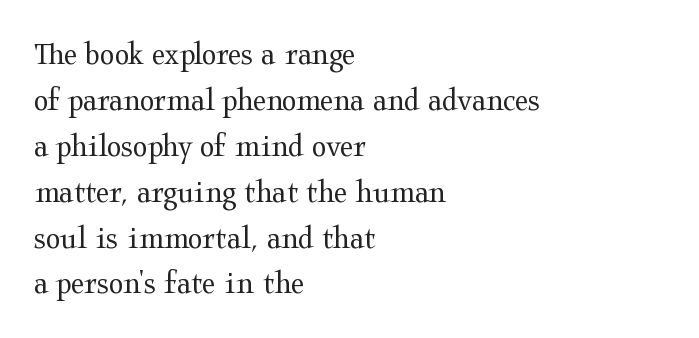
{"serif": "yes", "italic": "no", "bold": "no", "weight": "regular", "width": "wide", "stroke_contrast": "medium", "x_height": "medium", "monospaced": "no", "underline": "no", "align": "left", "line_spacing": "normal", "line_spacing_ratio": 1.35, "letter_spacing": "normal", "letter_spacing_em": 0.0, "glyph_px": 34}
